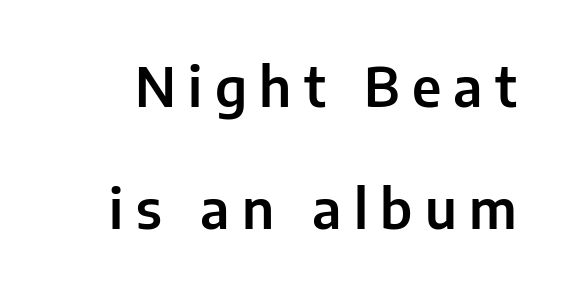
A typesetter would label this face a sans. The designer dialed line spacing up above the default. The typography opts for an upright posture over an oblique one. Caption: expanded tracking, letters set apart.
